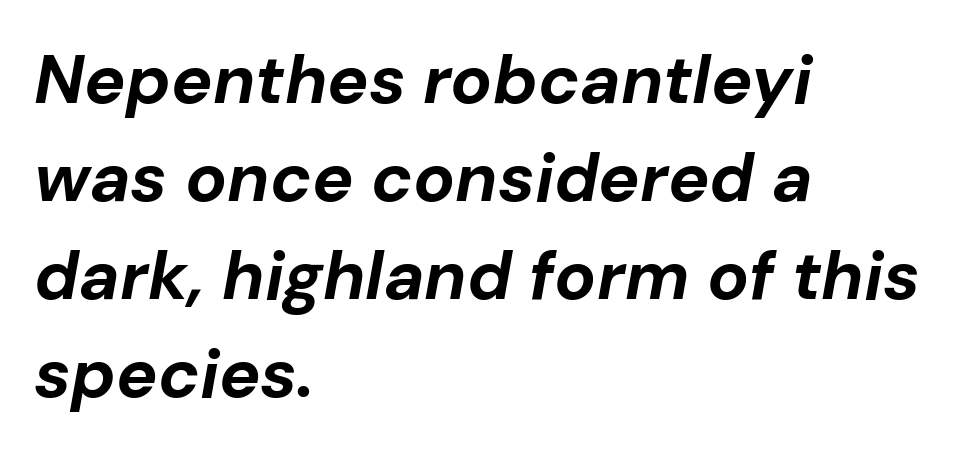
The image shows 69 px bold type, italic (leaning right); set left-aligned, normal line spacing (1.42x), normal letter spacing, not underlined; low stroke contrast and a medium x-height.
